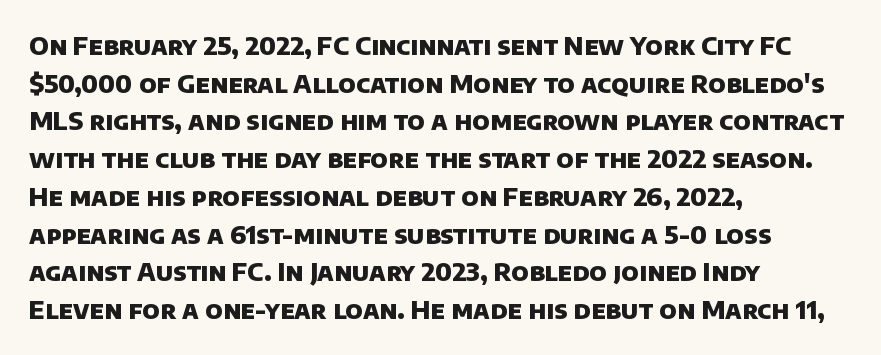
Q: Is the text bold? A: Yes.
Q: Is the text underlined? A: No.
Q: How is the paragraph aligned? A: Left-aligned.
Q: Is the spacing between letters normal or unusually wide? A: Normal.
Q: Is the spacing between lines tight, normal or loose? A: Normal.
